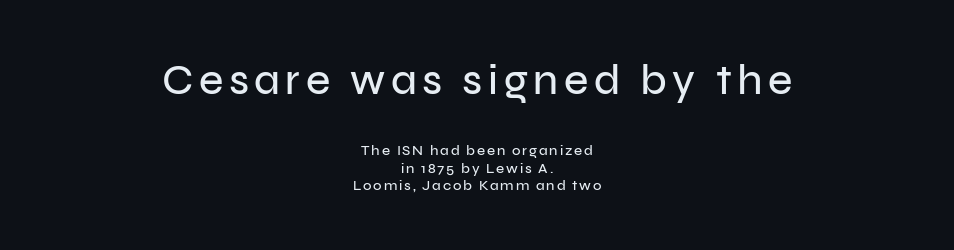
The glyphs in this specimen are sans serif. Visually, the top section dominates because its glyphs are scaled up. If you drew a line through each stem, it would be perfectly vertical. The rag falls on both sides of this text block equally. Normally led — the rows are evenly, conventionally spaced. You could not count columns in this text — the font is proportionally spaced.
